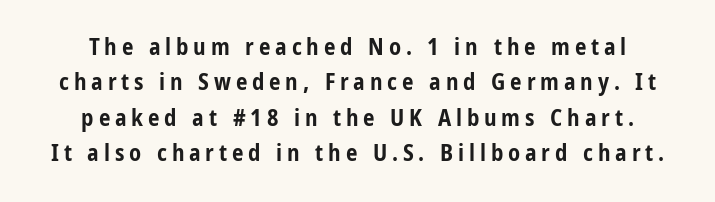
The image shows 23 px bold type, upright; set centered, normal line spacing (1.54x), unusually wide letter spacing (+0.21 em), not underlined.
